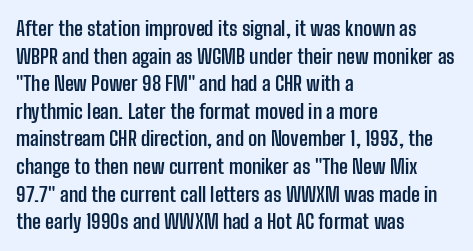
Is the letter spacing exaggerated? No — it looks like the ordinary default. Does the weight exceed regular? Yes, all the way to bold. Layout note: lines flush left. Notice how the stems are strictly vertical — no italics here.
